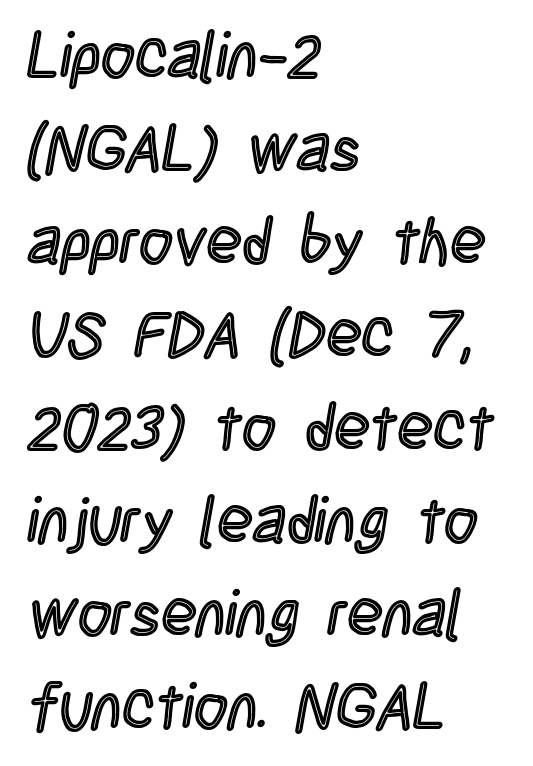
{"width": "condensed", "x_height": "large", "monospaced": "no", "underline": "no", "align": "left", "line_spacing": "normal", "line_spacing_ratio": 1.43, "letter_spacing": "normal", "letter_spacing_em": 0.0, "glyph_px": 65}
